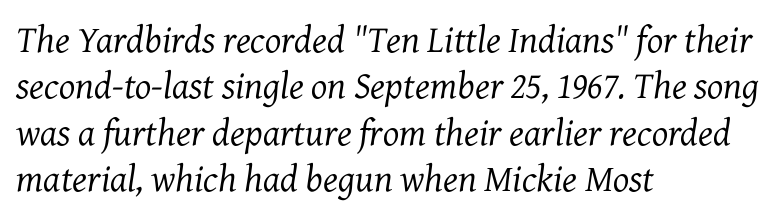
The passage shown is typed in a proportional face where columns would drift. Weight: in the light-to-regular range. Does extra space separate the letters? No, they use regular spacing. Any mark beneath the type? The region is blank.
